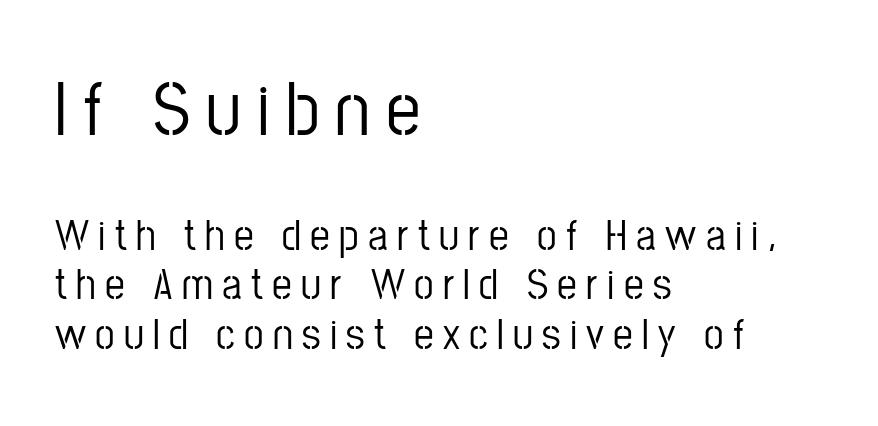
Q: Is the text italic (slanted)? A: No, it is upright.
Q: Is the typeface a serif or a sans-serif typeface? A: Sans-serif.
Q: Is the text underlined? A: No.
Q: How is the paragraph aligned? A: Left-aligned.
Q: Is the spacing between letters normal or unusually wide? A: Unusually wide.
Q: Is the spacing between lines tight, normal or loose? A: Tight.
Q: Which block of text is set in a larger size, the first (top) or the second (bottom)? A: The first (top) one.
Q: Width (condensed, normal, or wide)? A: Condensed.
Q: Stroke contrast? A: Low.
Q: x-height? A: Medium.
Q: Monospaced? A: No.
